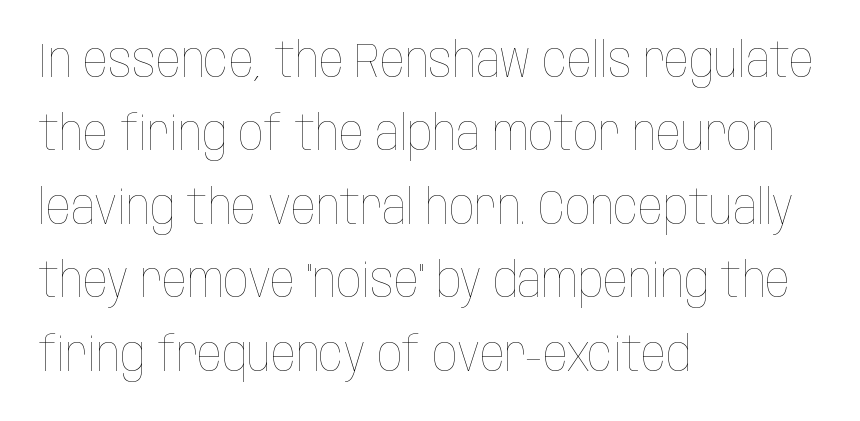
The image shows 49 px thin, condensed type, upright; set left-aligned, normal line spacing (1.5x), normal letter spacing, not underlined; low stroke contrast and a large x-height.
